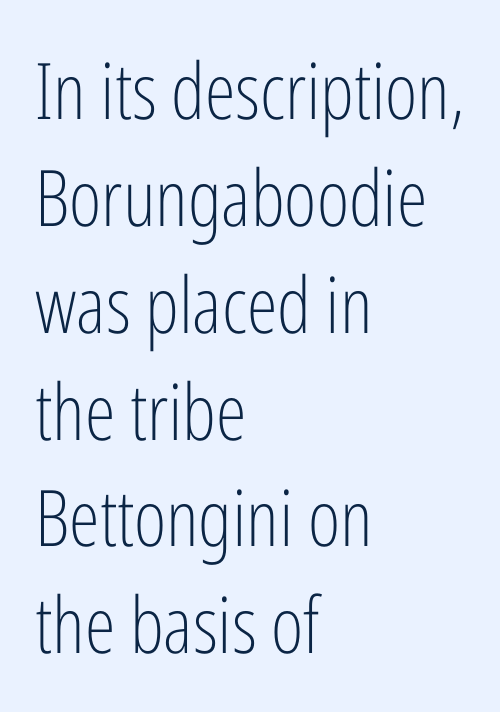
Letterform terminals end flat and unadorned throughout the passage. Beneath every word, the page is bare. Spacing between characters is what you'd get straight out of the box. Stems and bowls with no extra thickness — not bold.
